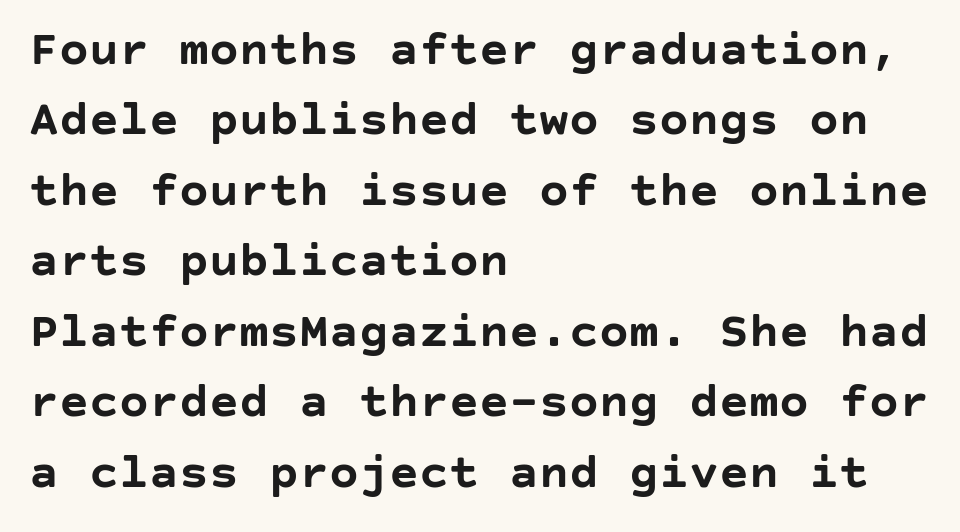
{"serif": "no", "italic": "no", "bold": "yes", "weight": "semibold", "width": "normal", "stroke_contrast": "low", "x_height": "large", "underline": "no", "align": "left", "line_spacing": "normal", "line_spacing_ratio": 1.41, "letter_spacing": "normal", "letter_spacing_em": 0.0, "glyph_px": 50}
